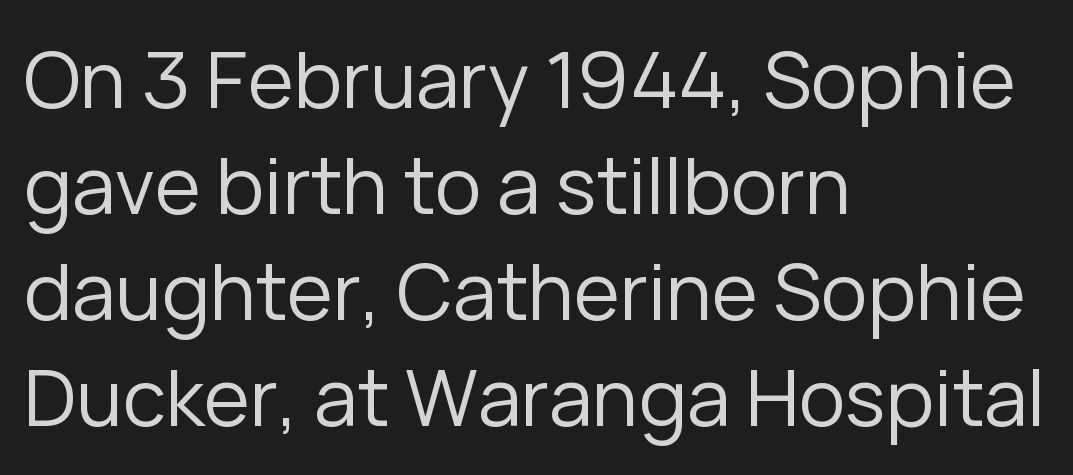
Q: Is the text bold? A: No.
Q: Is the text italic (slanted)? A: No, it is upright.
Q: Is the typeface a serif or a sans-serif typeface? A: Sans-serif.
Q: Is the text underlined? A: No.
Q: How is the paragraph aligned? A: Left-aligned.
Q: Is the spacing between letters normal or unusually wide? A: Normal.
Q: Is the spacing between lines tight, normal or loose? A: Normal.
Q: Width (condensed, normal, or wide)? A: Normal.
Q: Stroke contrast? A: Low.
Q: x-height? A: Medium.
Q: Monospaced? A: No.
